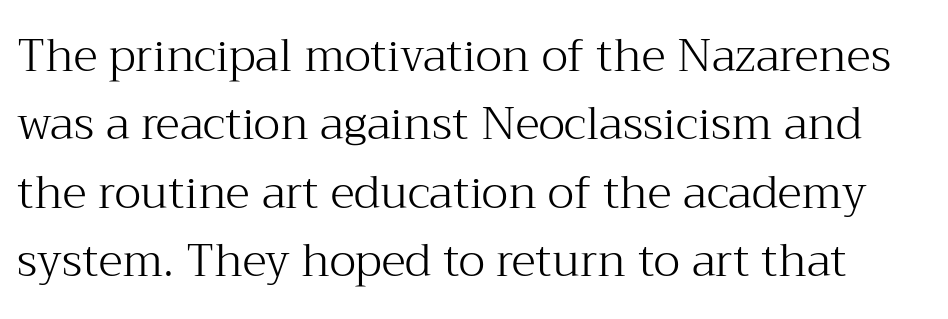
A typesetter would call this zero additional tracking. This sample has the flowing, uneven cadence of proportional lettering. Descender tails drop into unmarked territory. To sum up the face: it has serifs.
